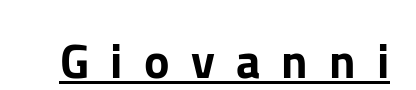
Unlike italic type, these characters show no tilt at all. Are there feet on the stems? There aren't — it's a sans. Beneath each row of characters lies a ruled line. The horizontal fit of the characters is loose and conspicuously gappy. Varying glyph widths throughout — classic text-font behaviour.
